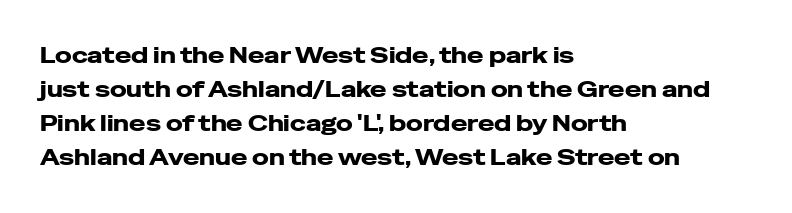
Q: Is the text italic (slanted)? A: No, it is upright.
Q: Is the text underlined? A: No.
Q: How is the paragraph aligned? A: Left-aligned.
Q: Is the spacing between letters normal or unusually wide? A: Normal.
Q: Is the spacing between lines tight, normal or loose? A: Normal.
